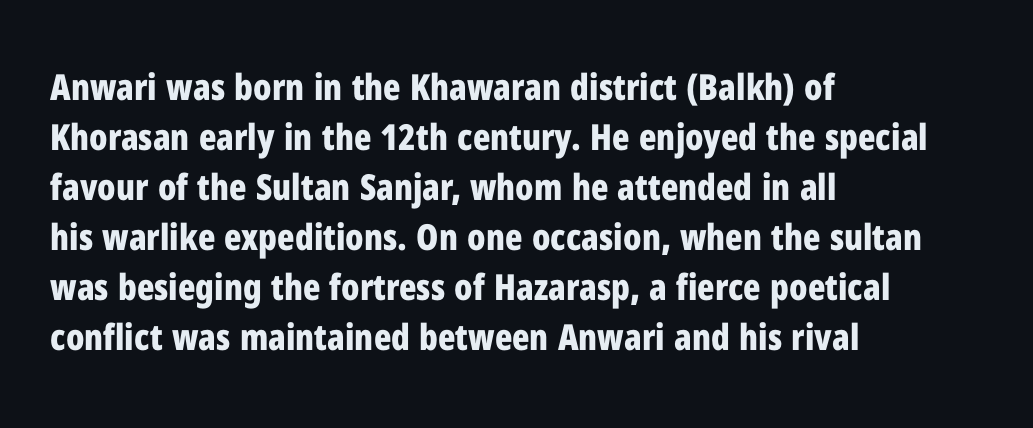
Leftover space on each line is placed entirely after the last word. To sum up the face: it is a sans, with no serifs. Typographic density is high because the face is bold. Posture: straight, roman, zero tilt. The line texture is even and compact thanks to regular tracking. A normal amount of white space separates one row of letters from the next.
